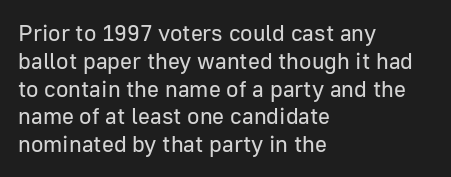
Q: Is the text bold? A: No.
Q: Is the text italic (slanted)? A: No, it is upright.
Q: Is the text underlined? A: No.
Q: How is the paragraph aligned? A: Left-aligned.
Q: Is the spacing between letters normal or unusually wide? A: Normal.
